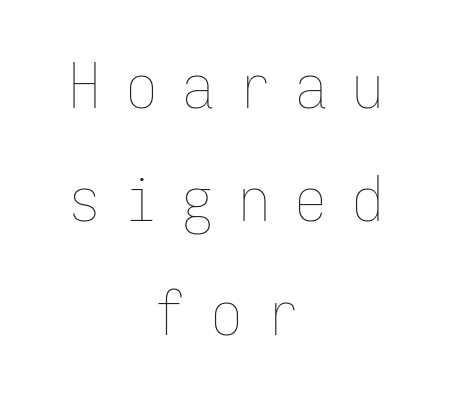
{"italic": "no", "bold": "no", "weight": "thin", "width": "condensed", "stroke_contrast": "low", "x_height": "medium", "monospaced": "yes", "underline": "no", "align": "center", "line_spacing_ratio": 1.83, "letter_spacing": "wide", "letter_spacing_em": 0.41, "glyph_px": 62}
